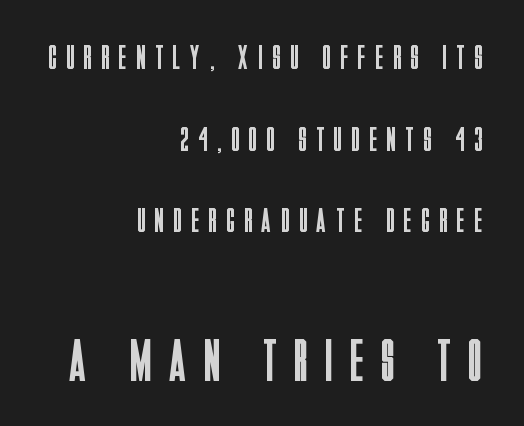
{"serif": "no", "italic": "no", "bold": "no", "weight": "regular", "width": "condensed", "stroke_contrast": "low", "x_height": "large", "monospaced": "no", "underline": "no", "align": "right", "line_spacing": "loose", "line_spacing_ratio": 2.4, "letter_spacing": "wide", "letter_spacing_em": 0.31, "larger_block": "second", "size_ratio": 1.76, "glyph_px": 60}
